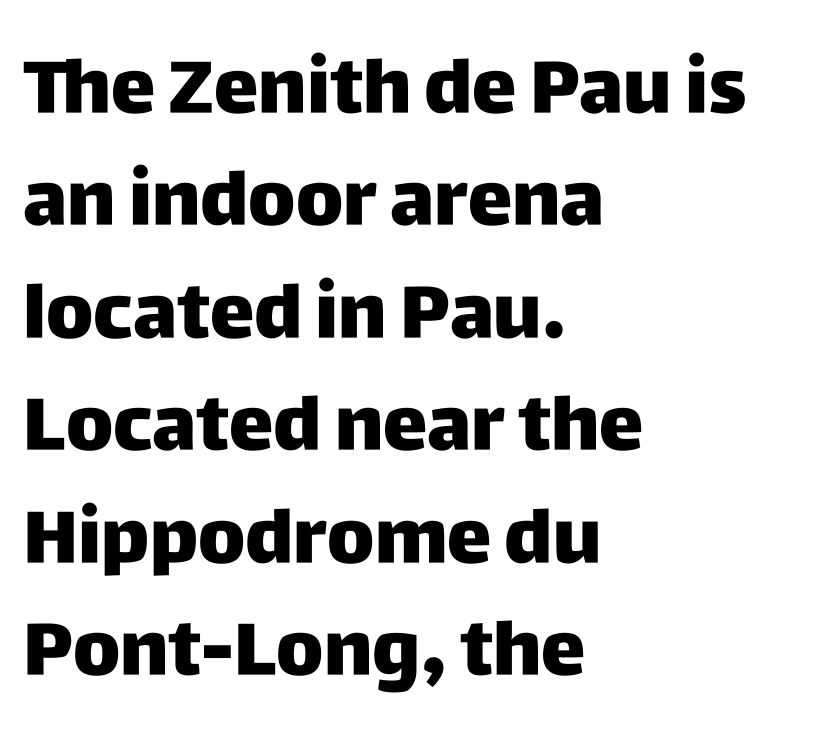
The image shows 75 px sans-serif type, upright; set left-aligned, normal line spacing (1.5x), normal letter spacing, not underlined; low stroke contrast and a large x-height.
